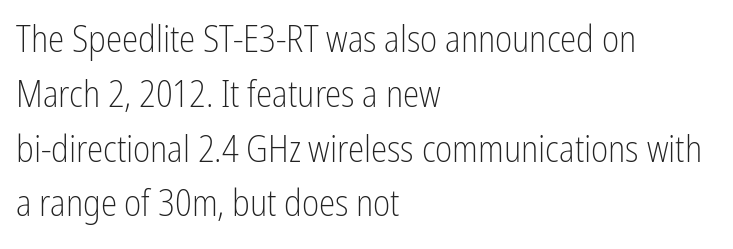
Q: Is the text bold? A: No.
Q: Is the text italic (slanted)? A: No, it is upright.
Q: Is the typeface a serif or a sans-serif typeface? A: Sans-serif.
Q: Is the text underlined? A: No.
Q: How is the paragraph aligned? A: Left-aligned.
Q: Is the spacing between letters normal or unusually wide? A: Normal.
Q: Is the spacing between lines tight, normal or loose? A: Normal.
Q: Width (condensed, normal, or wide)? A: Condensed.
Q: Stroke contrast? A: Low.
Q: x-height? A: Medium.
Q: Monospaced? A: No.
